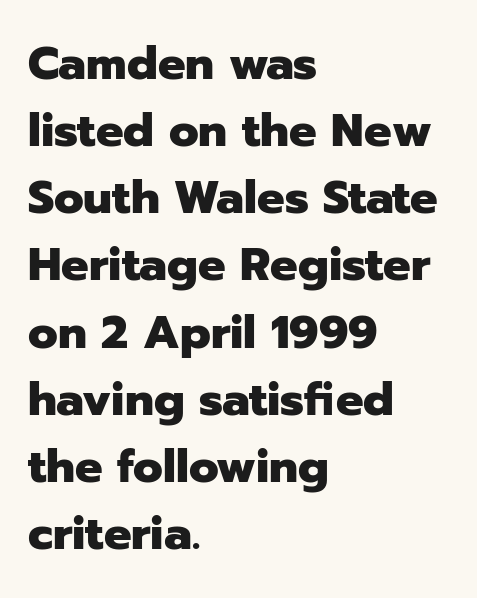
Q: Is the text bold? A: Yes.
Q: Is the text italic (slanted)? A: No, it is upright.
Q: Is the typeface a serif or a sans-serif typeface? A: Sans-serif.
Q: Is the text underlined? A: No.
Q: How is the paragraph aligned? A: Left-aligned.
Q: Is the spacing between letters normal or unusually wide? A: Normal.
Q: Is the spacing between lines tight, normal or loose? A: Normal.
Q: Width (condensed, normal, or wide)? A: Normal.
Q: Stroke contrast? A: Low.
Q: x-height? A: Medium.
Q: Monospaced? A: No.
